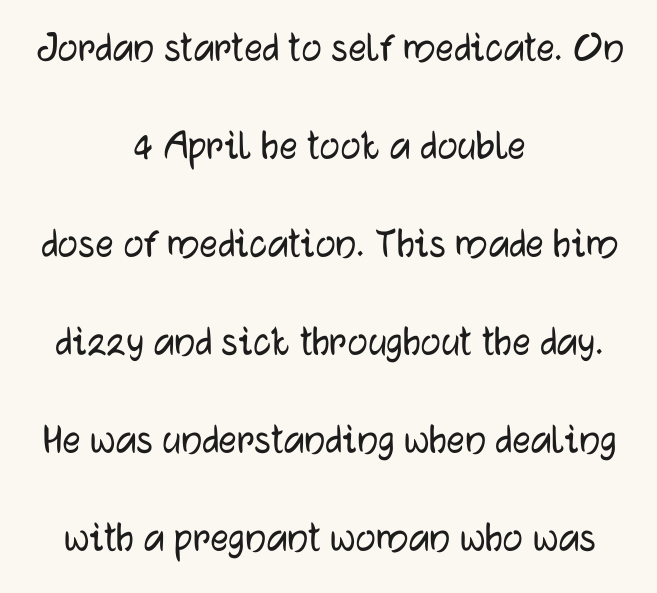
{"serif": "no", "italic": "no", "width": "normal", "stroke_contrast": "low", "x_height": "medium", "monospaced": "no", "underline": "no", "align": "center", "line_spacing": "loose", "line_spacing_ratio": 2.18, "letter_spacing": "normal", "letter_spacing_em": 0.0, "glyph_px": 45}
